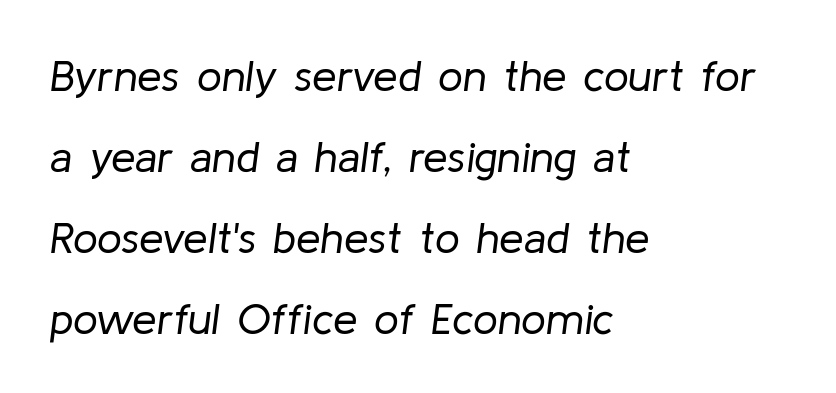
Q: Is the text bold? A: No.
Q: Is the text italic (slanted)? A: Yes, it leans right by about 8 degrees.
Q: Is the text underlined? A: No.
Q: How is the paragraph aligned? A: Left-aligned.
Q: Is the spacing between letters normal or unusually wide? A: Normal.
Q: Width (condensed, normal, or wide)? A: Normal.
Q: Stroke contrast? A: Low.
Q: x-height? A: Medium.
Q: Monospaced? A: No.
